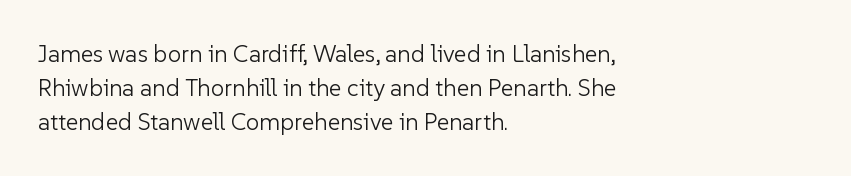
{"italic": "no", "bold": "no", "underline": "no", "align": "left", "line_spacing": "normal", "line_spacing_ratio": 1.42, "letter_spacing": "normal", "letter_spacing_em": 0.0, "glyph_px": 24}
